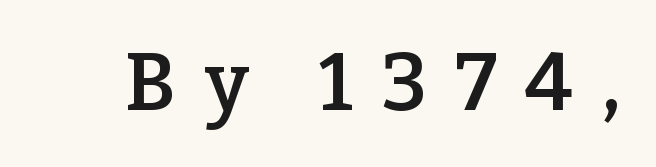
{"serif": "yes", "italic": "no", "bold": "semi", "weight": "semibold", "width": "normal", "stroke_contrast": "low", "x_height": "medium", "monospaced": "no", "underline": "no", "letter_spacing": "wide", "letter_spacing_em": 0.35, "glyph_px": 80}
